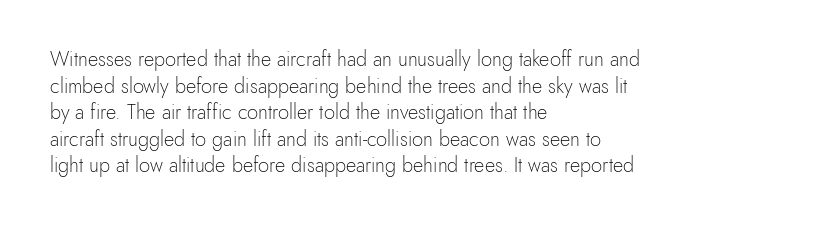
Does the copy run flush right? No — it runs flush left. The block of text has a typical density, with ordinary space between rows. This sample uses plain, unmodified letter spacing. The zone under the glyphs is completely vacant. A roman cut, with each character standing at attention. Stem width sits at or under what a default text font uses.
